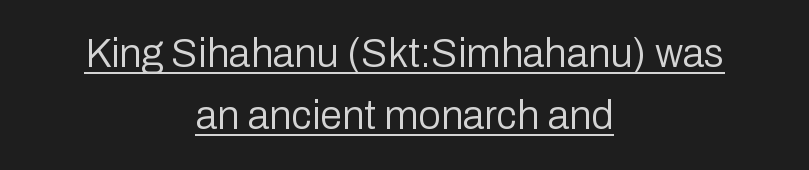
Think of a printed novel: that variable character pitch is what you see here. Whoever set this chose a conventional vertical rhythm. Which margin do the lines hug? Neither — every line sits in the middle. The words here are underlined. Posture: upright roman.
